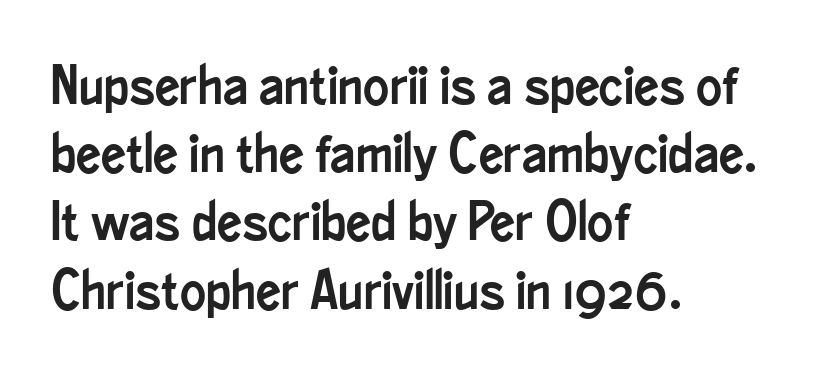
{"serif": "no", "italic": "no", "width": "condensed", "stroke_contrast": "low", "x_height": "small", "monospaced": "no", "underline": "no", "align": "left", "line_spacing_ratio": 1.24, "letter_spacing": "normal", "letter_spacing_em": 0.0, "glyph_px": 55}
